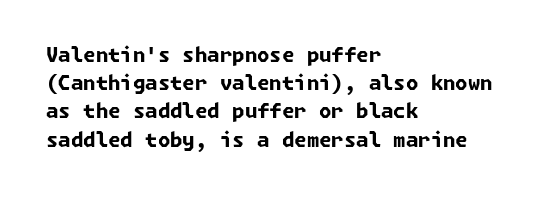
The horizontal fit of the characters is conventional and even. The letters are bold, with thick, heavy strokes. What's the leading like? Ordinary, nothing unusual. The specimen omits any rule beneath the text block's lines.
